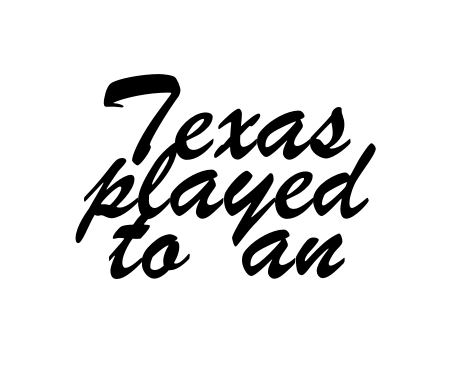
The image shows 53 px condensed sans-serif type; set centered, tight line spacing (1.12x), normal letter spacing, not underlined; low stroke contrast and a small x-height.
